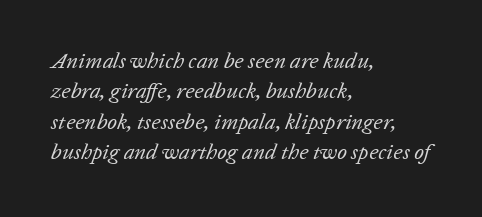
Q: Is the text bold? A: No.
Q: Is the text italic (slanted)? A: Yes, it leans right by about 20 degrees.
Q: Is the text underlined? A: No.
Q: How is the paragraph aligned? A: Left-aligned.
Q: Is the spacing between letters normal or unusually wide? A: Normal.
Q: Is the spacing between lines tight, normal or loose? A: Normal.
